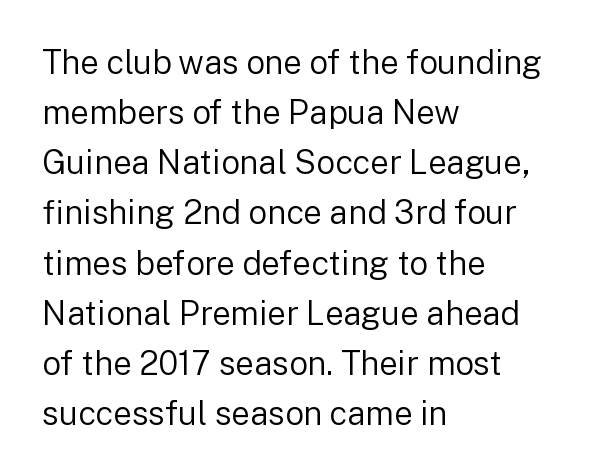
{"serif": "no", "italic": "no", "bold": "no", "weight": "regular", "width": "normal", "stroke_contrast": "low", "x_height": "medium", "monospaced": "no", "underline": "no", "align": "left", "line_spacing": "normal", "line_spacing_ratio": 1.52, "letter_spacing": "normal", "letter_spacing_em": 0.0, "glyph_px": 33}
